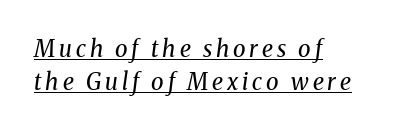
{"italic": "yes", "lean": "right", "slant_degrees": 8, "bold": "no", "underline": "yes", "align": "left", "line_spacing": "normal", "line_spacing_ratio": 1.43, "glyph_px": 23}
